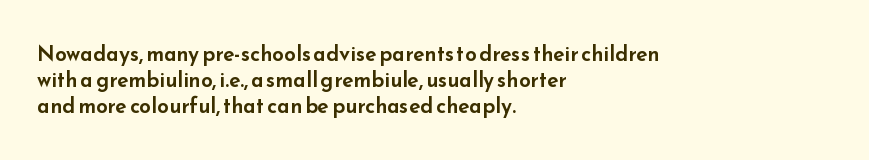
Q: Is the text italic (slanted)? A: No, it is upright.
Q: Is the text underlined? A: No.
Q: How is the paragraph aligned? A: Left-aligned.
Q: Is the spacing between letters normal or unusually wide? A: Normal.
